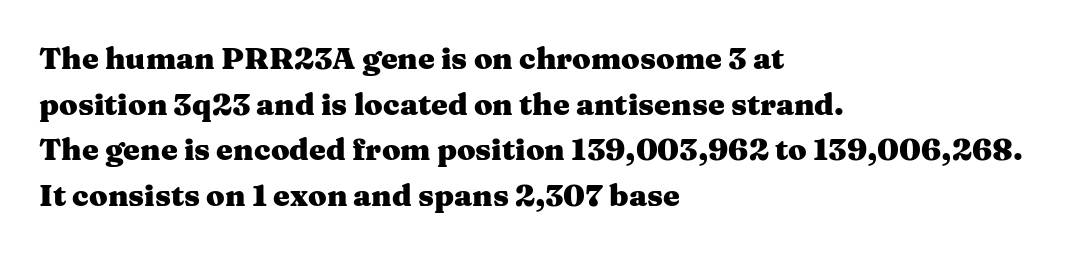
{"serif": "yes", "italic": "no", "bold": "yes", "weight": "heavy", "width": "wide", "stroke_contrast": "medium", "x_height": "medium", "monospaced": "no", "underline": "no", "align": "left", "line_spacing": "normal", "line_spacing_ratio": 1.52, "letter_spacing": "normal", "letter_spacing_em": 0.0, "glyph_px": 30}
